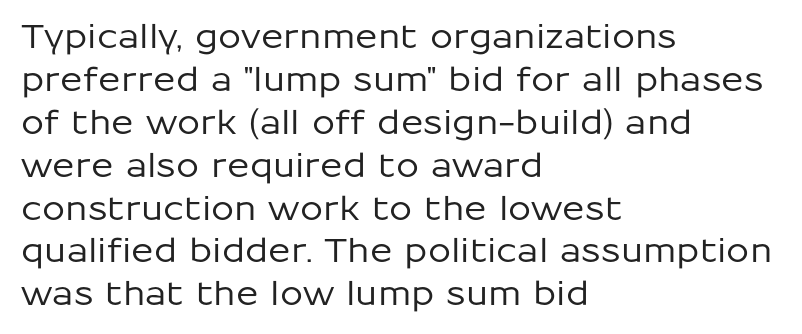
Think of a printed novel: that variable character pitch is what you see here. How would I describe the line gaps? Plain and ordinary. A typesetter would mark this as roman, not italic. Nope, no serifs anywhere on these letters.
